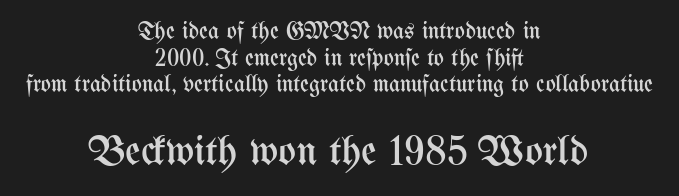
Each new line begins almost immediately beneath the previous one. Between one letter and the next there's only the usual sliver of space. Is this a fixed-width face? No — the glyphs have proportional, varying widths. The string is rendered with underlining switched off.
